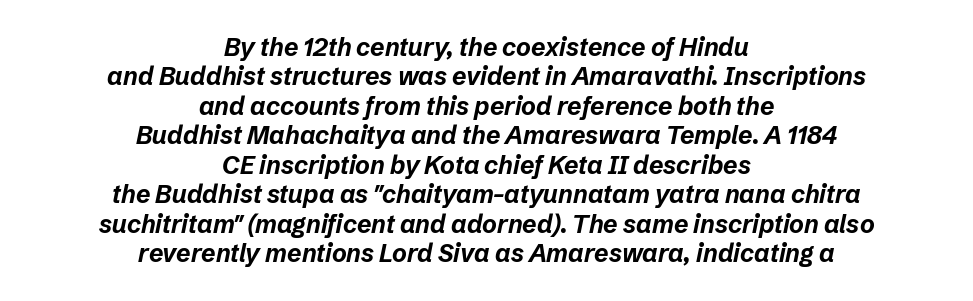
{"italic": "yes", "lean": "right", "slant_degrees": 12, "bold": "yes", "underline": "no", "align": "center", "line_spacing_ratio": 1.18, "letter_spacing": "normal", "letter_spacing_em": 0.0, "glyph_px": 25}
